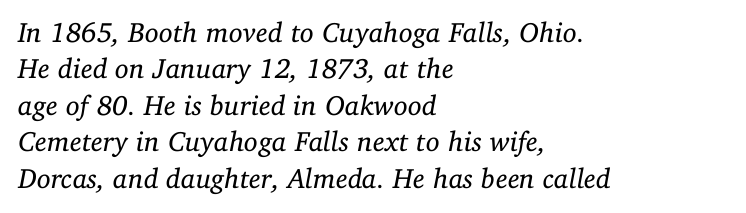
The image shows 28 px regular-weight serif type, italic (leaning right); set left-aligned, normal line spacing (1.3x), normal letter spacing, not underlined; low stroke contrast and a medium x-height.
